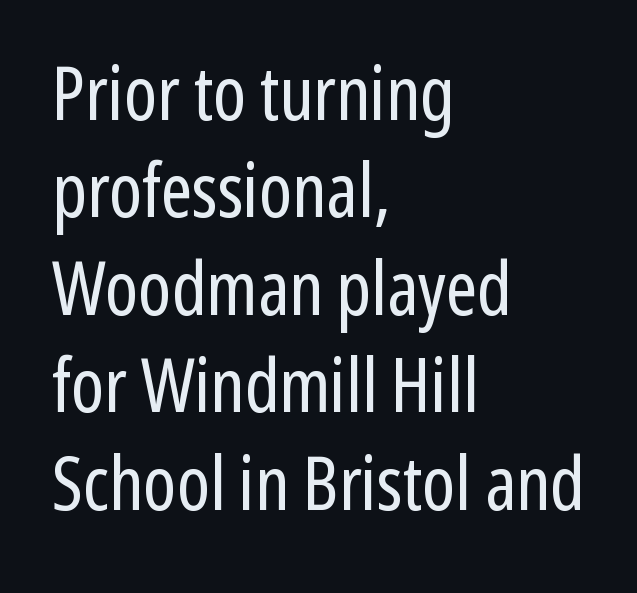
{"serif": "no", "italic": "no", "bold": "no", "weight": "regular", "width": "condensed", "stroke_contrast": "low", "x_height": "medium", "monospaced": "no", "underline": "no", "align": "left", "line_spacing": "normal", "line_spacing_ratio": 1.3, "letter_spacing": "normal", "letter_spacing_em": 0.0, "glyph_px": 75}
